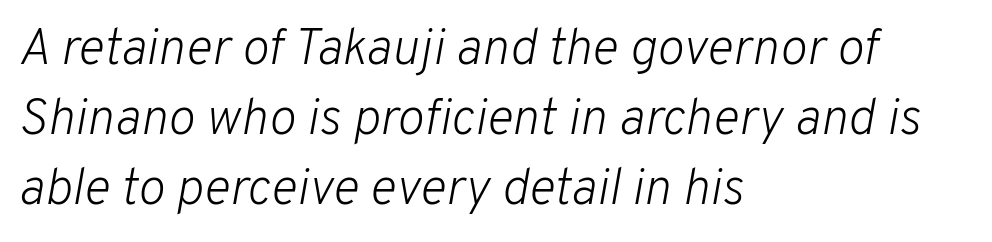
The image shows 51 px light type, italic (leaning right); set left-aligned, normal line spacing (1.37x), normal letter spacing, not underlined; low stroke contrast and a medium x-height.
